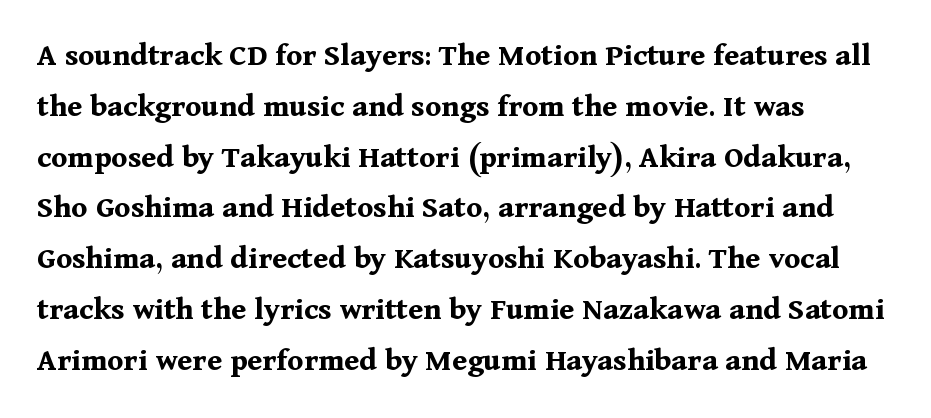
{"serif": "yes", "italic": "no", "bold": "yes", "weight": "bold", "width": "normal", "stroke_contrast": "medium", "x_height": "medium", "monospaced": "no", "underline": "no", "align": "left", "line_spacing": "normal", "line_spacing_ratio": 1.54, "letter_spacing": "normal", "letter_spacing_em": 0.0, "glyph_px": 33}
